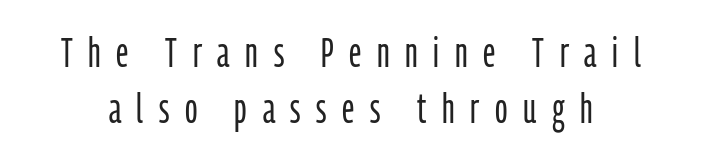
Caption: expanded tracking, letters set apart. The leading is moderate, giving the passage an even texture. Weight: not bold — regular or lighter. No italicization has been applied; the sample stays upright. Any mark beneath the type? The region is blank. Think of a printed novel: that variable character pitch is what you see here.
